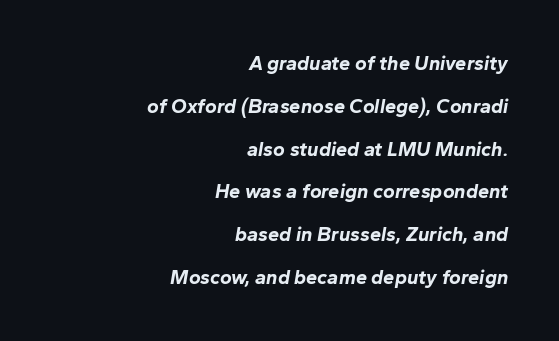
{"italic": "yes", "lean": "right", "slant_degrees": 10, "bold": "yes", "underline": "no", "align": "right", "line_spacing": "loose", "line_spacing_ratio": 2.14, "letter_spacing": "normal", "letter_spacing_em": 0.0, "glyph_px": 20}
